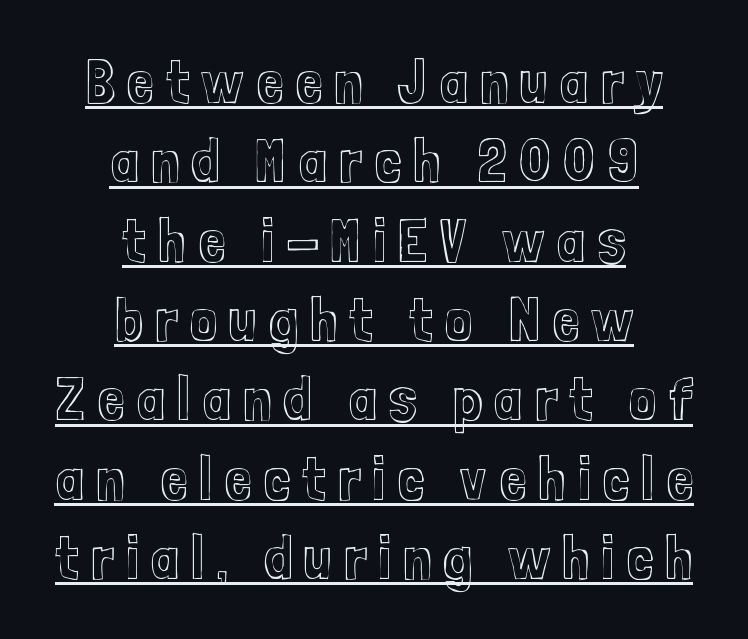
Compared with undecorated copy, this sample adds a rule below the words. The passage shown is typed in a proportional face where columns would drift. In CSS terms this would be text-align: center. The lines sit at an ordinary, default distance from one another. Characters remain perfectly vertical along every line.
